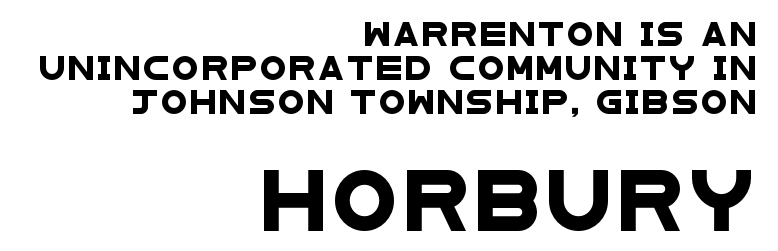
{"serif": "no", "width": "wide", "stroke_contrast": "low", "x_height": "large", "monospaced": "no", "underline": "no", "align": "right", "line_spacing": "normal", "line_spacing_ratio": 1.41, "larger_block": "second", "size_ratio": 2.46, "glyph_px": 59}
